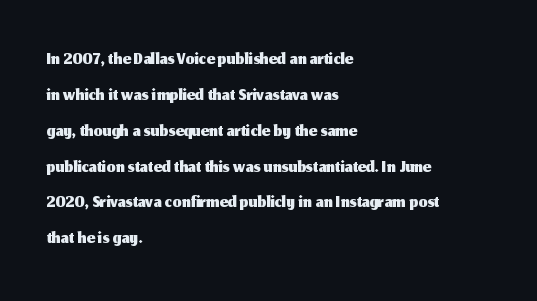
The image shows 28 px sans-serif type, upright; set left-aligned, normal line spacing (1.28x), normal letter spacing, not underlined; medium stroke contrast and a medium x-height.
